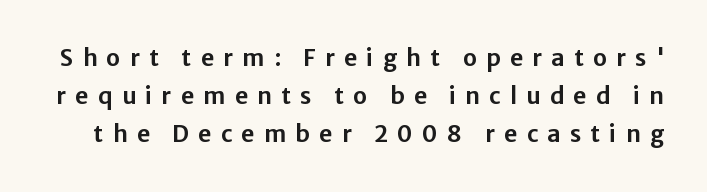
{"italic": "no", "underline": "no", "line_spacing": "normal", "line_spacing_ratio": 1.65, "letter_spacing": "wide", "letter_spacing_em": 0.4, "glyph_px": 23}
